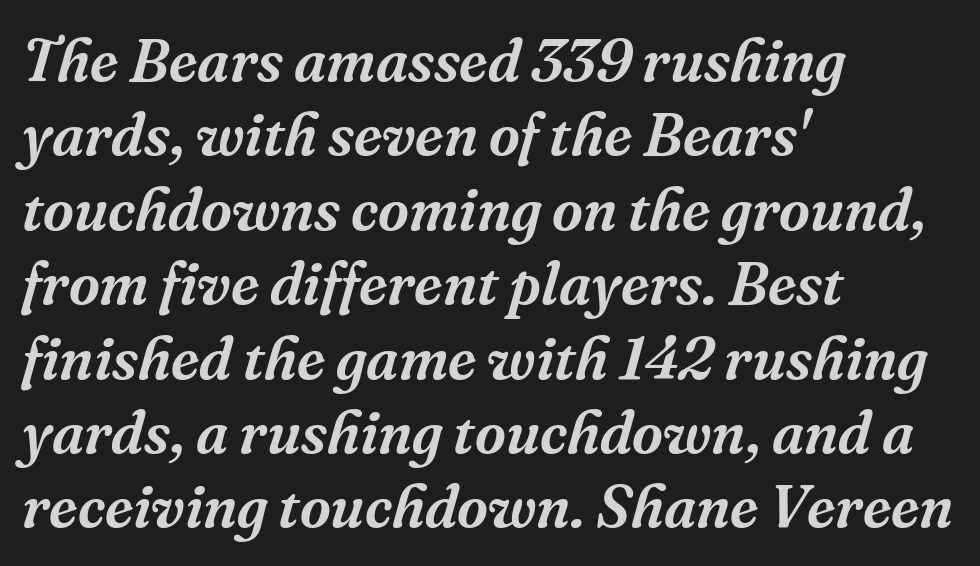
The passage shown is not underscored anywhere. Serif or sans? Serif — the stroke terminals have little feet. Here the designer chose a conventional face with non-uniform glyph widths. If you drew a line through each stem, it would be angled.
